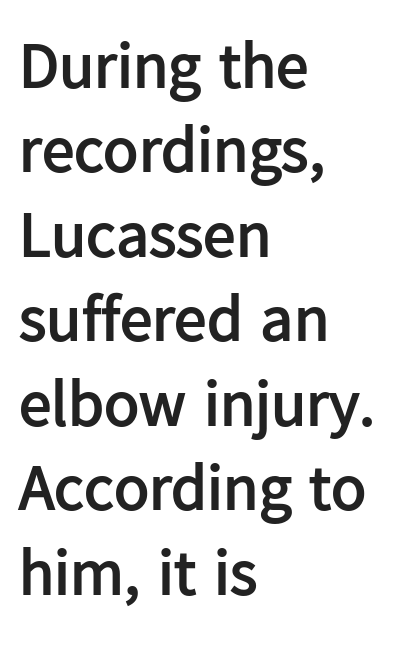
The image shows 65 px semibold sans-serif type, upright; set left-aligned, normal line spacing (1.3x), normal letter spacing, not underlined; low stroke contrast and a medium x-height.
